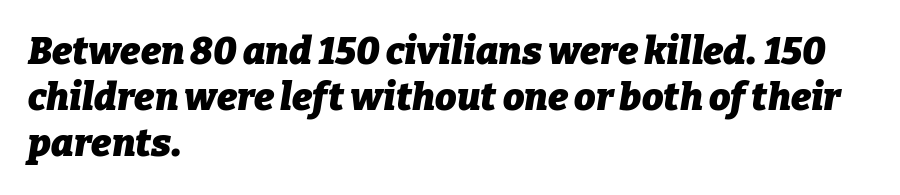
Q: Is the text bold? A: Yes.
Q: Is the text italic (slanted)? A: Yes, it leans right by about 9 degrees.
Q: Is the text underlined? A: No.
Q: How is the paragraph aligned? A: Left-aligned.
Q: Is the spacing between letters normal or unusually wide? A: Normal.
Q: Width (condensed, normal, or wide)? A: Normal.
Q: Stroke contrast? A: Low.
Q: x-height? A: Medium.
Q: Monospaced? A: No.
